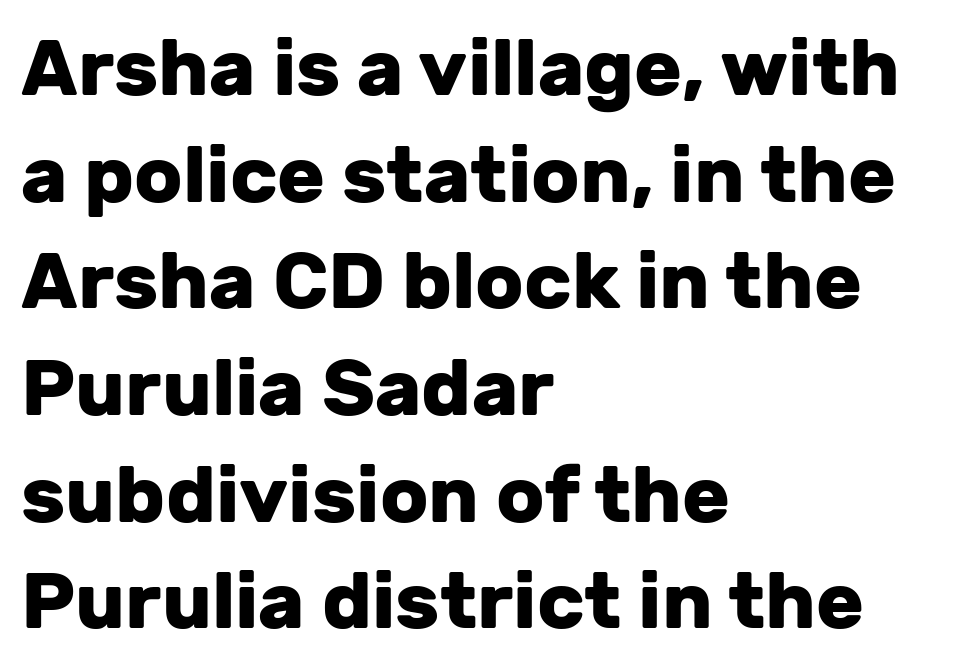
{"serif": "no", "italic": "no", "bold": "yes", "weight": "heavy", "width": "normal", "stroke_contrast": "low", "x_height": "medium", "monospaced": "no", "underline": "no", "align": "left", "line_spacing": "normal", "line_spacing_ratio": 1.35, "letter_spacing": "normal", "letter_spacing_em": 0.0, "glyph_px": 79}
